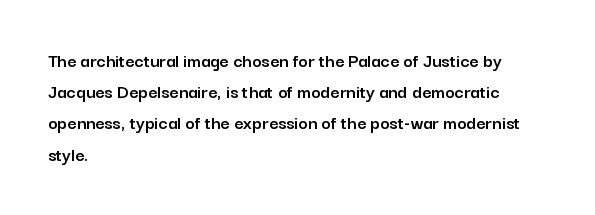
Q: Is the text italic (slanted)? A: No, it is upright.
Q: Is the text underlined? A: No.
Q: How is the paragraph aligned? A: Left-aligned.
Q: Is the spacing between letters normal or unusually wide? A: Normal.
Q: Is the spacing between lines tight, normal or loose? A: Normal.
